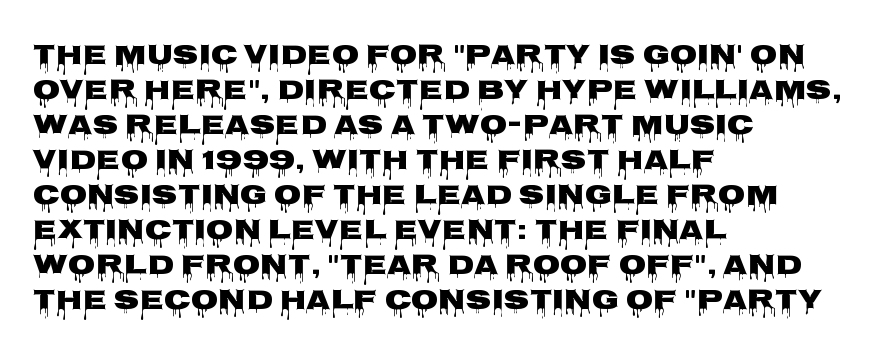
The image shows 28 px wide sans-serif type, upright; set left-aligned, normal line spacing (1.25x), normal letter spacing, not underlined; low stroke contrast and a large x-height.
